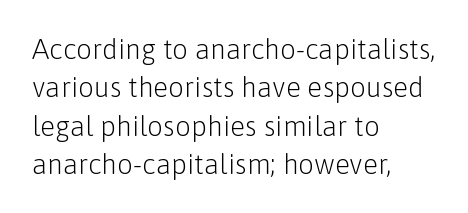
The image shows 28 px light sans-serif type, upright; set left-aligned, normal line spacing (1.37x), normal letter spacing, not underlined; low stroke contrast and a medium x-height.
